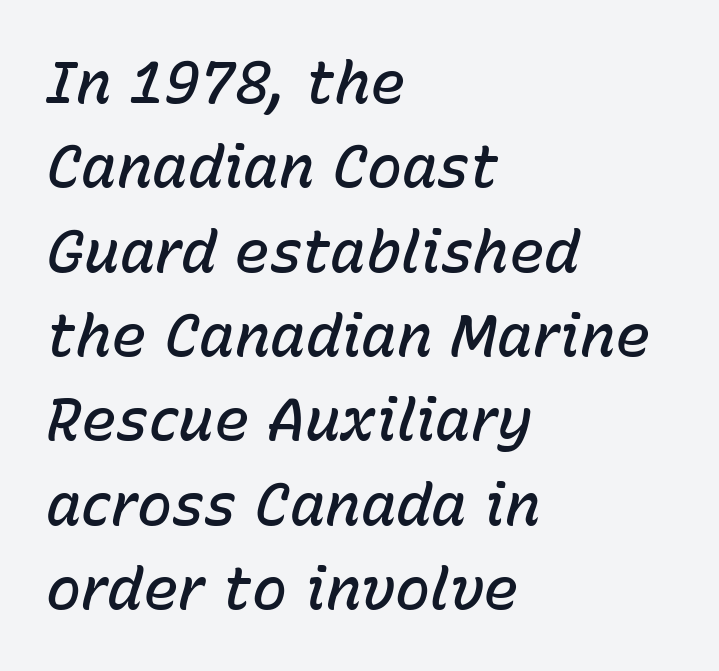
{"italic": "yes", "lean": "right", "slant_degrees": 15, "bold": "semi", "weight": "semibold", "width": "normal", "stroke_contrast": "low", "x_height": "medium", "monospaced": "no", "underline": "no", "align": "left", "line_spacing": "normal", "line_spacing_ratio": 1.43, "letter_spacing": "normal", "letter_spacing_em": 0.0, "glyph_px": 59}
